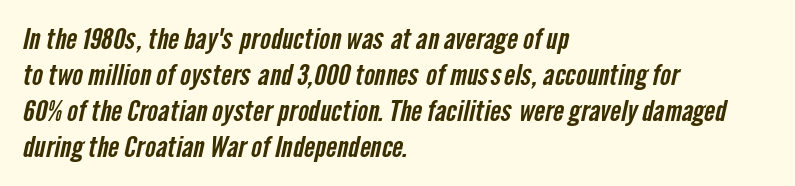
The passage shown is not underscored anywhere. The passage shown is typeset with a sans-serif family. The passage shown is typed in a proportional face where columns would drift. Words appear dense and cohesive because spacing is normal. Does the copy run flush right? No — it runs flush left.
